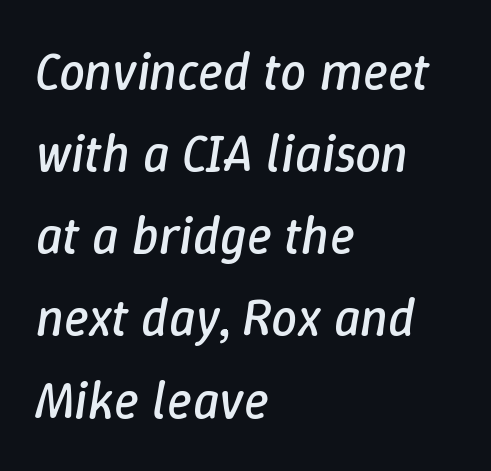
The image shows 52 px regular-weight type, italic (leaning right); set left-aligned, normal line spacing (1.58x), normal letter spacing, not underlined; low stroke contrast and a medium x-height.
